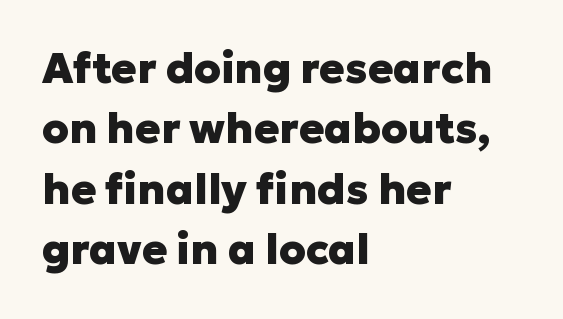
You can tell it's not italic because the verticals are truly vertical. The rag falls on the right side of this text block. The type family on display is of the sans-serif kind. On the weight axis this lands at bold, roughly 700. Descender tails drop into unmarked territory. One glance says typical: line gaps are just what's usual.
